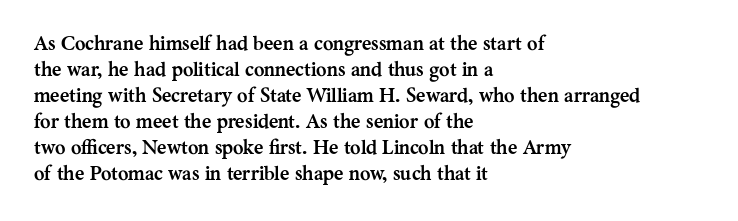
Q: Is the text bold? A: Yes.
Q: Is the text italic (slanted)? A: No, it is upright.
Q: Is the text underlined? A: No.
Q: How is the paragraph aligned? A: Left-aligned.
Q: Is the spacing between letters normal or unusually wide? A: Normal.
Q: Is the spacing between lines tight, normal or loose? A: Normal.
